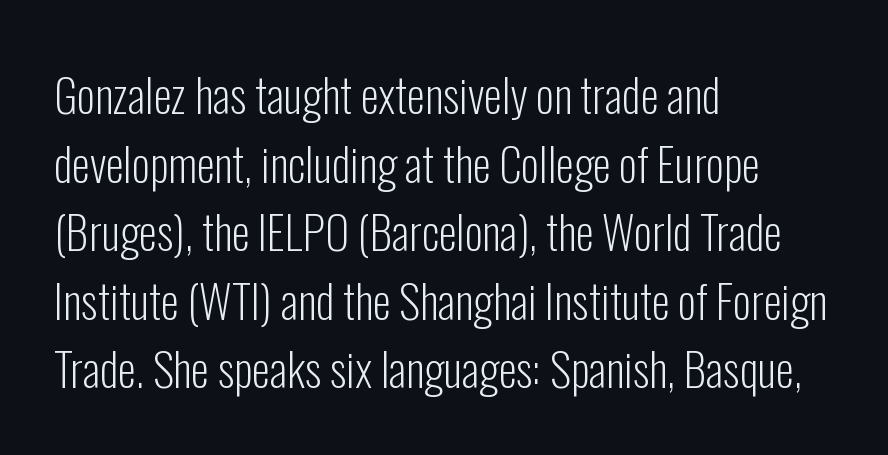
Q: Is the text bold? A: No.
Q: Is the text italic (slanted)? A: No, it is upright.
Q: Is the typeface a serif or a sans-serif typeface? A: Sans-serif.
Q: Is the text underlined? A: No.
Q: How is the paragraph aligned? A: Left-aligned.
Q: Is the spacing between letters normal or unusually wide? A: Normal.
Q: Is the spacing between lines tight, normal or loose? A: Normal.
Q: Width (condensed, normal, or wide)? A: Condensed.
Q: Stroke contrast? A: Low.
Q: x-height? A: Medium.
Q: Monospaced? A: No.
